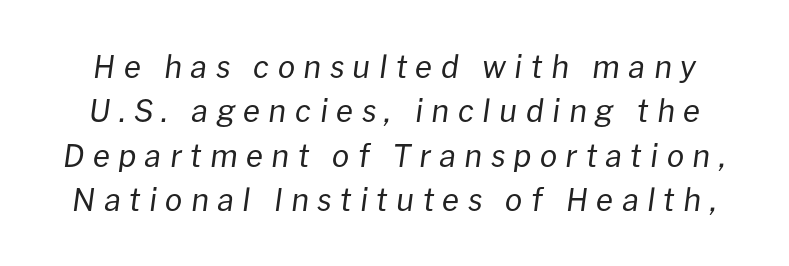
This sample has the flowing, uneven cadence of proportional lettering. Stems here are at most as thick as an everyday book face. Slanted lettering throughout. In terms of leading, this rendering sits right in the middle. Short note: letters widely spaced. The area under the type is left untouched.
